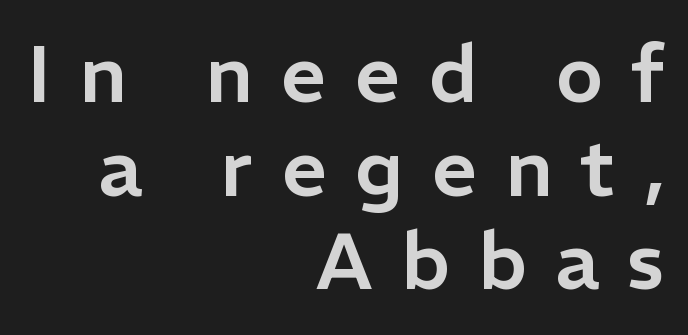
The image shows 80 px sans-serif type, upright; set right-aligned, line spacing 1.17x, unusually wide letter spacing (+0.35 em), not underlined; low stroke contrast and a medium x-height.
